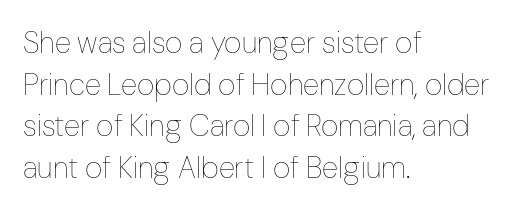
Q: Is the text bold? A: No.
Q: Is the text italic (slanted)? A: No, it is upright.
Q: Is the text underlined? A: No.
Q: How is the paragraph aligned? A: Left-aligned.
Q: Is the spacing between letters normal or unusually wide? A: Normal.
Q: Is the spacing between lines tight, normal or loose? A: Normal.
Q: Width (condensed, normal, or wide)? A: Condensed.
Q: Stroke contrast? A: Low.
Q: x-height? A: Medium.
Q: Monospaced? A: No.
